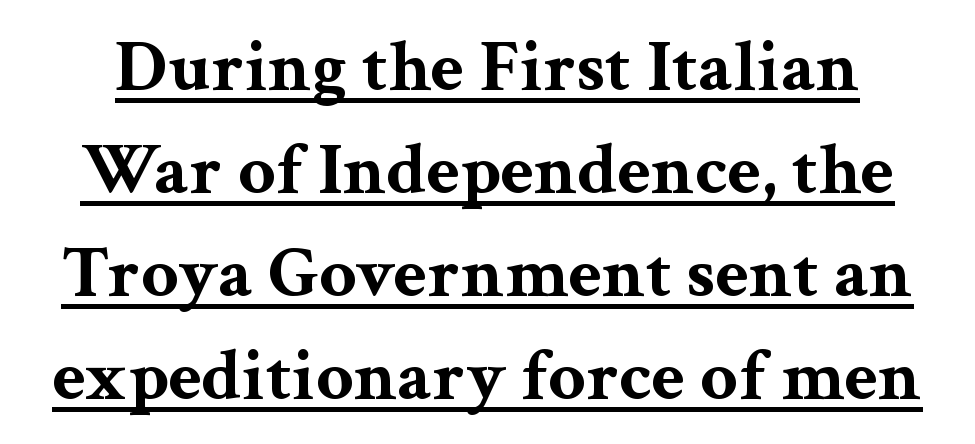
{"serif": "yes", "italic": "no", "bold": "yes", "weight": "bold", "width": "wide", "stroke_contrast": "medium", "x_height": "medium", "monospaced": "no", "underline": "yes", "line_spacing": "normal", "line_spacing_ratio": 1.39, "letter_spacing": "normal", "letter_spacing_em": 0.0, "glyph_px": 74}
